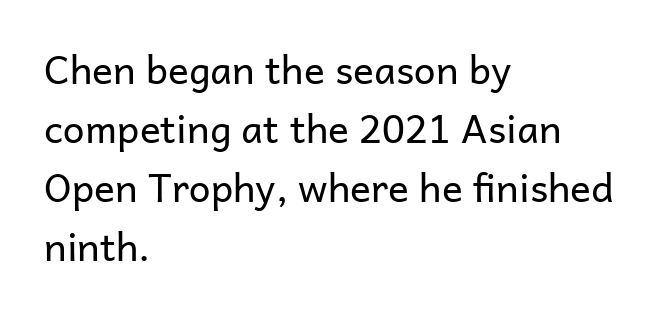
The image shows 39 px regular-weight sans-serif type, upright; set left-aligned, normal line spacing (1.51x), normal letter spacing, not underlined; low stroke contrast and a medium x-height.
